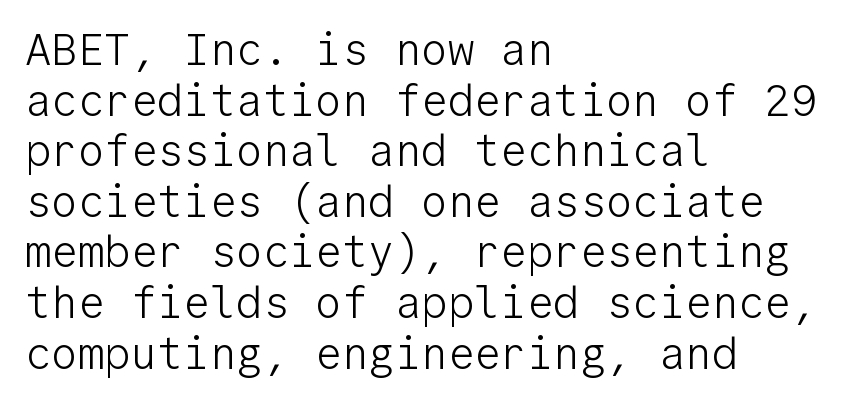
The image shows 44 px light sans-serif type, upright, monospaced; set left-aligned, tight line spacing (1.15x), normal letter spacing, not underlined; low stroke contrast and a medium x-height.
